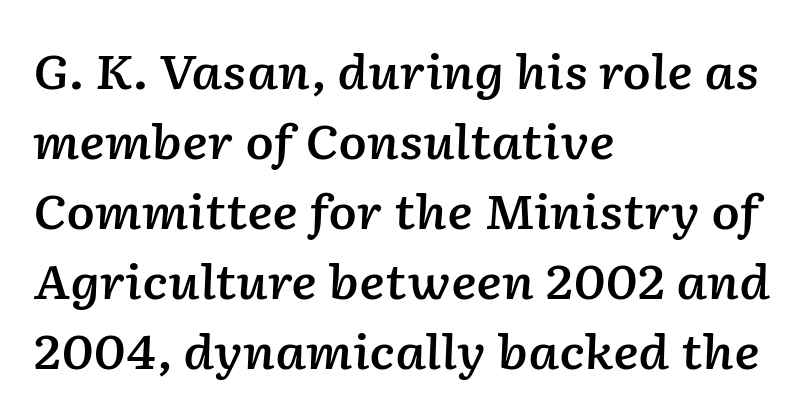
Q: Is the text bold? A: Semi-bold.
Q: Is the text italic (slanted)? A: Yes, it leans right by about 2 degrees.
Q: Is the text underlined? A: No.
Q: How is the paragraph aligned? A: Left-aligned.
Q: Is the spacing between letters normal or unusually wide? A: Normal.
Q: Is the spacing between lines tight, normal or loose? A: Normal.
Q: Width (condensed, normal, or wide)? A: Normal.
Q: Stroke contrast? A: Low.
Q: x-height? A: Medium.
Q: Monospaced? A: No.
